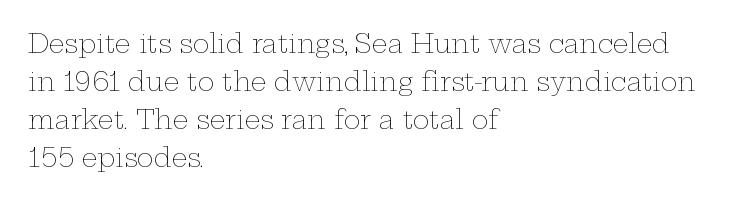
Q: Is the text bold? A: No.
Q: Is the text italic (slanted)? A: No, it is upright.
Q: Is the text underlined? A: No.
Q: How is the paragraph aligned? A: Left-aligned.
Q: Is the spacing between letters normal or unusually wide? A: Normal.
Q: Is the spacing between lines tight, normal or loose? A: Normal.
